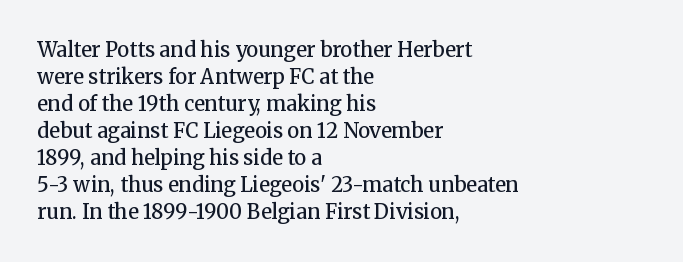
Designer's note — italics off, roman on. These lines are set flush left with a ragged right edge. The area under the type is left untouched. A normal amount of white space separates one row of letters from the next.
